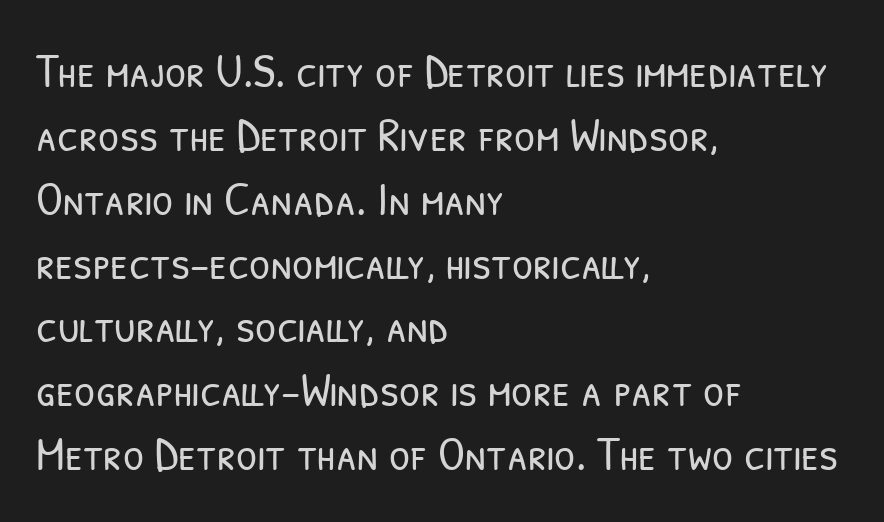
The image shows 48 px light, condensed sans-serif type; set left-aligned, normal line spacing (1.33x), normal letter spacing, not underlined; low stroke contrast and a medium x-height.
